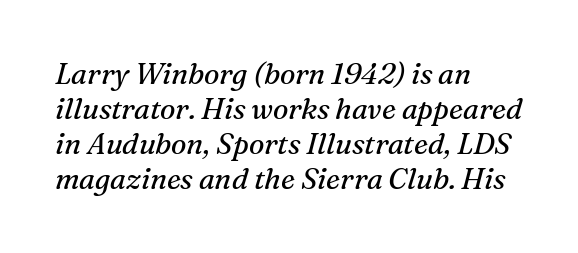
The image shows 29 px regular-weight serif type, italic (leaning right); set left-aligned, line spacing 1.21x, normal letter spacing, not underlined; medium stroke contrast and a medium x-height.
